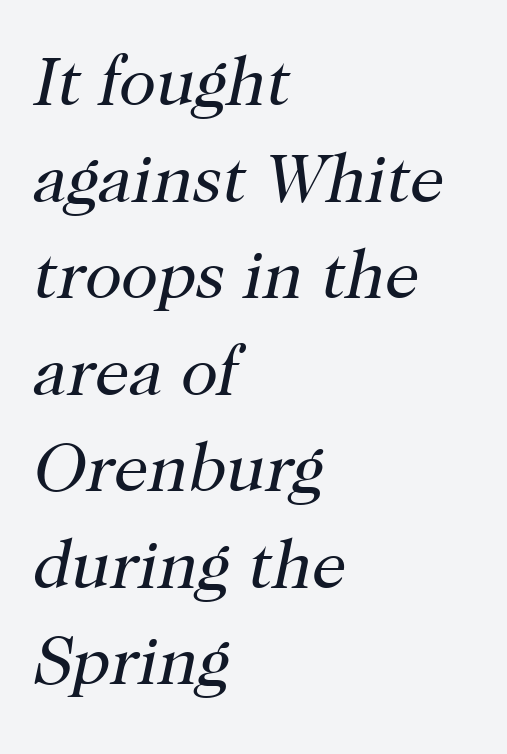
The setting favours the left margin, as ordinary paragraphs usually do. Check under the words: just untouched page. Compared with typical paragraphs, the rows here are spaced about the same. This is not heavy type; no bold has been used. The type family on display is of the serif kind.
